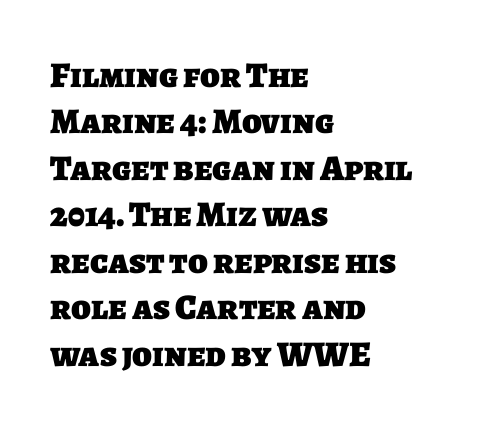
Between one letter and the next there's only the usual sliver of space. The rag falls on the right side of this text block. Typographically, this falls in the sans-serif category. Its strokes are broad and dark, the hallmark of bold type. Glance below the letters and you will spot only blank space.
